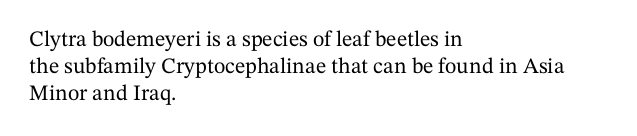
{"italic": "no", "underline": "no", "align": "left", "line_spacing_ratio": 1.23, "letter_spacing": "normal", "letter_spacing_em": 0.0, "glyph_px": 22}
